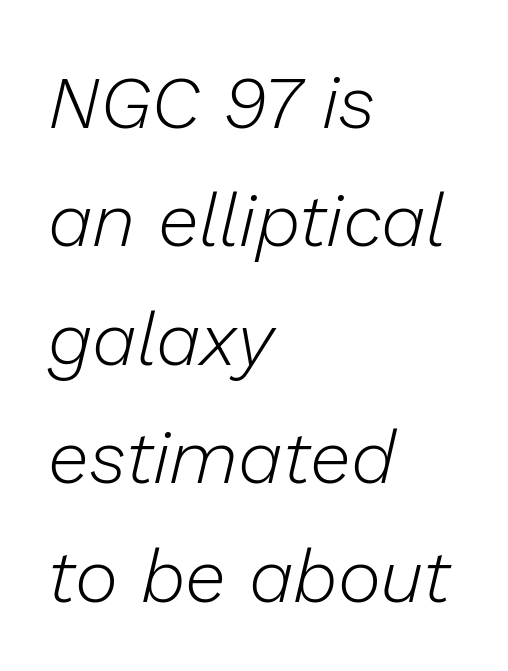
Q: Is the text bold? A: No.
Q: Is the text italic (slanted)? A: Yes, it leans right by about 13 degrees.
Q: Is the text underlined? A: No.
Q: How is the paragraph aligned? A: Left-aligned.
Q: Is the spacing between letters normal or unusually wide? A: Normal.
Q: Is the spacing between lines tight, normal or loose? A: Normal.
Q: Width (condensed, normal, or wide)? A: Normal.
Q: Stroke contrast? A: Low.
Q: x-height? A: Medium.
Q: Monospaced? A: No.
